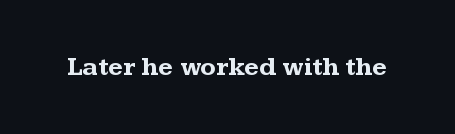
The image shows 26 px bold type, upright; set normal letter spacing, not underlined.
